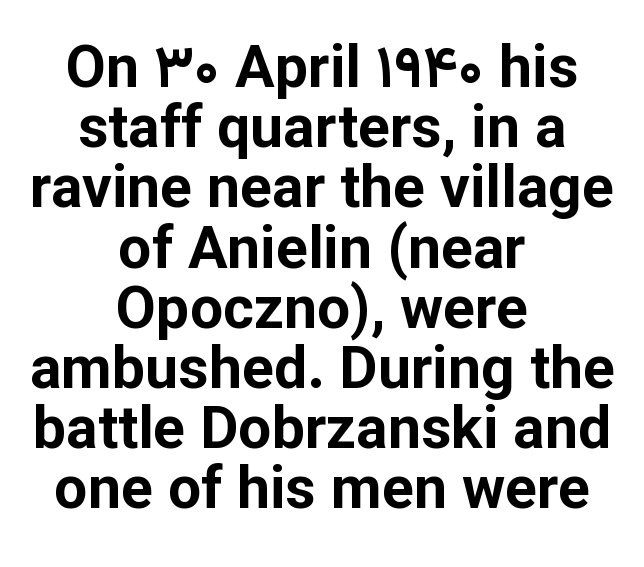
The image shows 59 px bold sans-serif type, upright; set centered, tight line spacing (1.02x), normal letter spacing, not underlined; low stroke contrast and a medium x-height.
